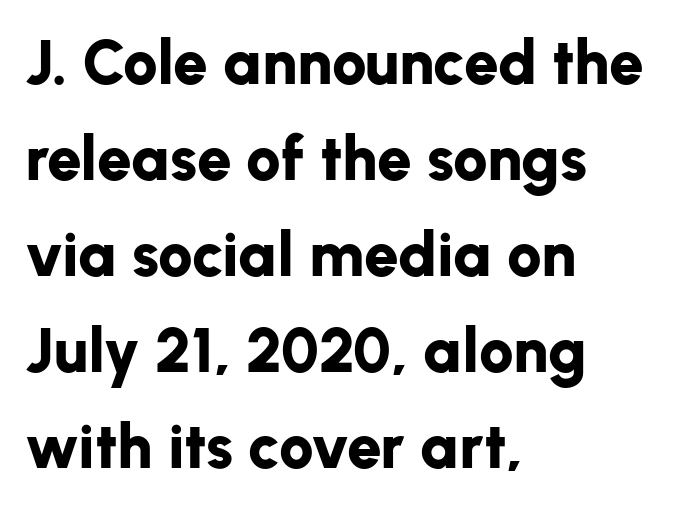
{"serif": "no", "italic": "no", "bold": "yes", "weight": "bold", "width": "normal", "stroke_contrast": "low", "x_height": "medium", "monospaced": "no", "underline": "no", "align": "left", "line_spacing": "normal", "line_spacing_ratio": 1.55, "letter_spacing": "normal", "letter_spacing_em": 0.0, "glyph_px": 62}
